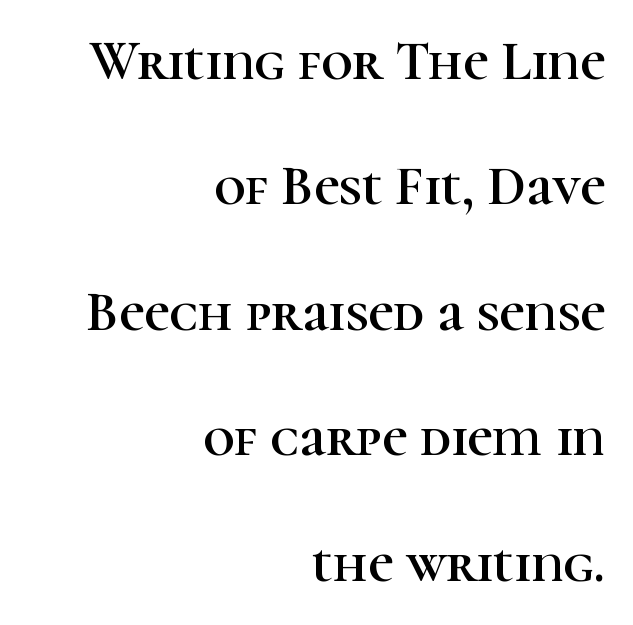
Q: Is the text italic (slanted)? A: No, it is upright.
Q: Is the typeface a serif or a sans-serif typeface? A: Serif.
Q: Is the text underlined? A: No.
Q: How is the paragraph aligned? A: Right-aligned.
Q: Is the spacing between letters normal or unusually wide? A: Normal.
Q: Is the spacing between lines tight, normal or loose? A: Loose.
Q: Width (condensed, normal, or wide)? A: Normal.
Q: Stroke contrast? A: High.
Q: x-height? A: Medium.
Q: Monospaced? A: No.
